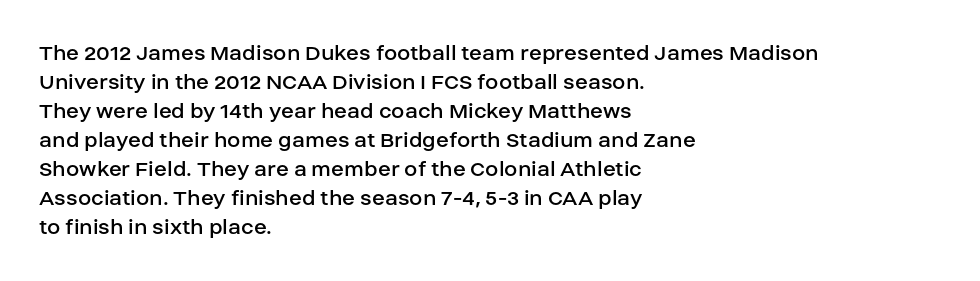
The image shows 24 px text type, upright; set left-aligned, line spacing 1.21x, normal letter spacing, not underlined.
